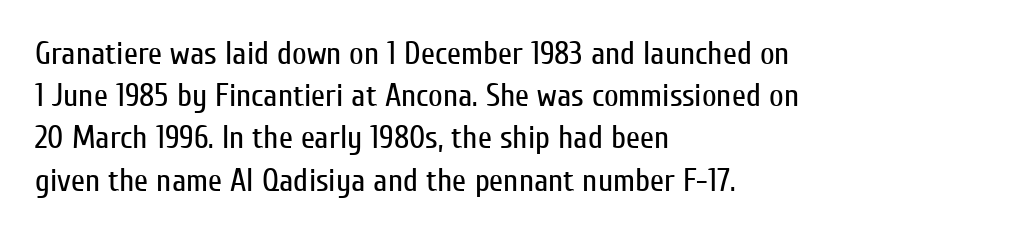
The image shows 32 px regular-weight, condensed sans-serif type, upright; set left-aligned, normal line spacing (1.32x), normal letter spacing, not underlined; low stroke contrast and a medium x-height.
